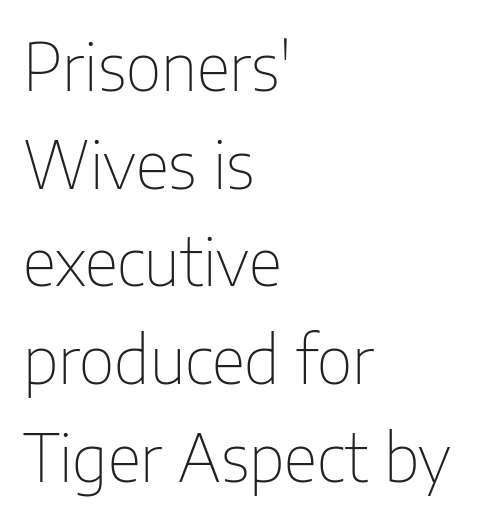
Honestly, there is no underline to notice here at all. Each new line begins a customary step beneath the previous one. Notice how the stems are strictly vertical — no italics here. Stems and bowls with no extra thickness — not bold. Line starts are locked; line ends wander.
